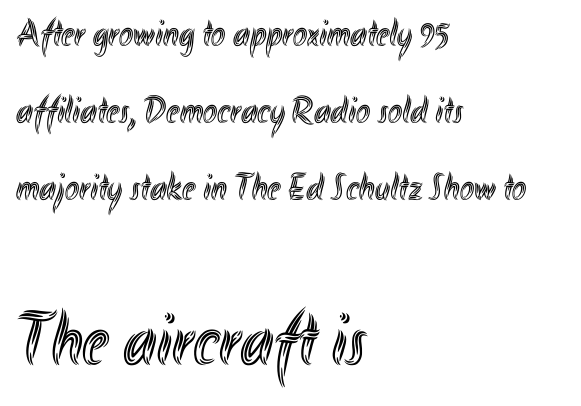
Q: Is the text italic (slanted)? A: Yes.
Q: Is the text underlined? A: No.
Q: How is the paragraph aligned? A: Left-aligned.
Q: Is the spacing between letters normal or unusually wide? A: Normal.
Q: Is the spacing between lines tight, normal or loose? A: Loose.
Q: Which block of text is set in a larger size, the first (top) or the second (bottom)? A: The second (bottom) one.
Q: Width (condensed, normal, or wide)? A: Condensed.
Q: x-height? A: Small.
Q: Monospaced? A: No.
